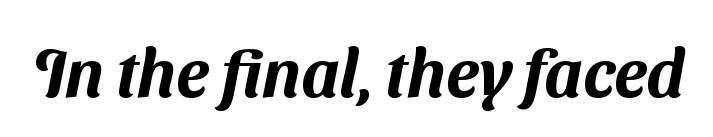
The image shows 68 px sans-serif type; set normal letter spacing, not underlined; medium stroke contrast and a medium x-height.
